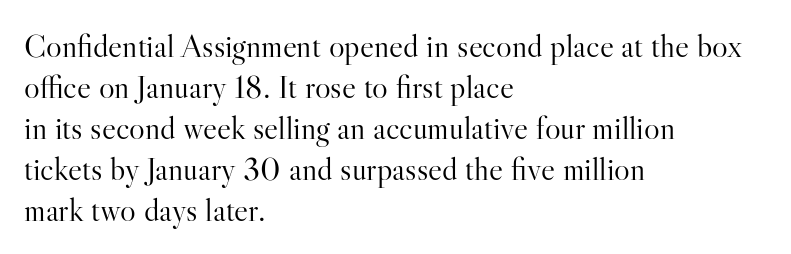
{"serif": "yes", "italic": "no", "bold": "no", "weight": "light", "width": "normal", "stroke_contrast": "high", "x_height": "small", "monospaced": "no", "underline": "no", "align": "left", "line_spacing_ratio": 1.24, "letter_spacing": "normal", "letter_spacing_em": 0.0, "glyph_px": 33}
